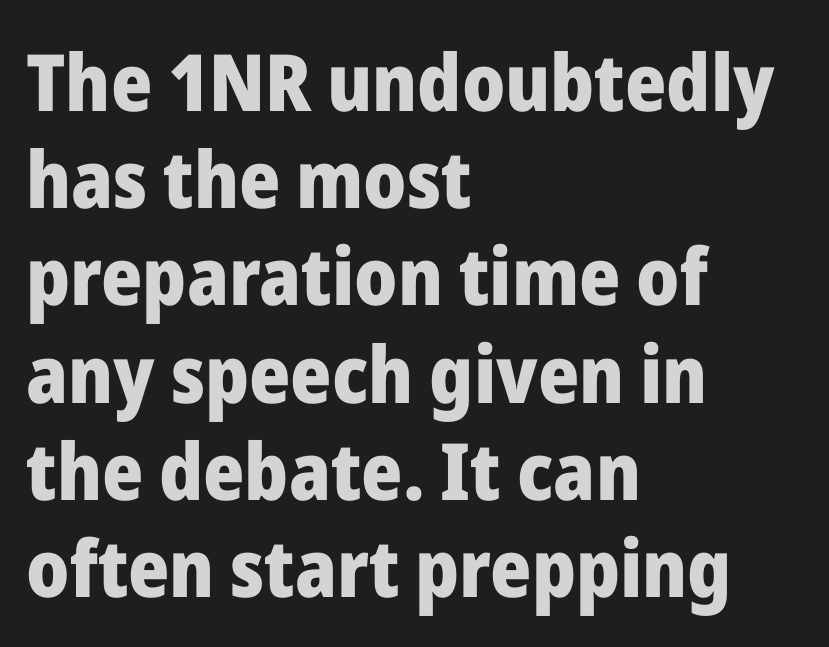
The image shows 79 px heavy sans-serif type, upright; set left-aligned, line spacing 1.23x, normal letter spacing, not underlined; low stroke contrast and a medium x-height.
